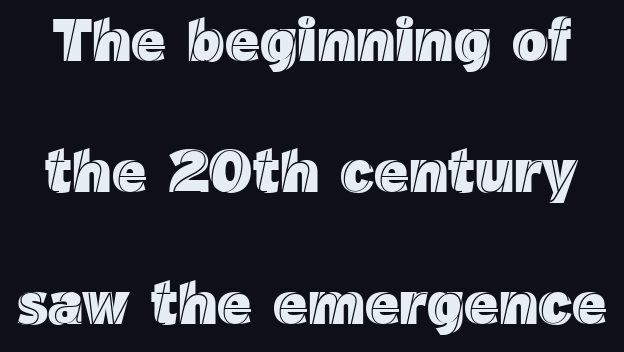
The image shows 60 px text type, upright; set loose line spacing (2.19x), normal letter spacing, not underlined; a medium x-height.
